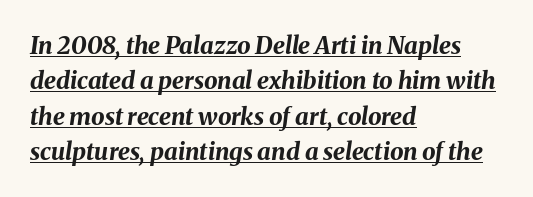
The image shows 24 px bold type, italic (leaning right); set left-aligned, normal line spacing (1.47x), normal letter spacing, underlined.
